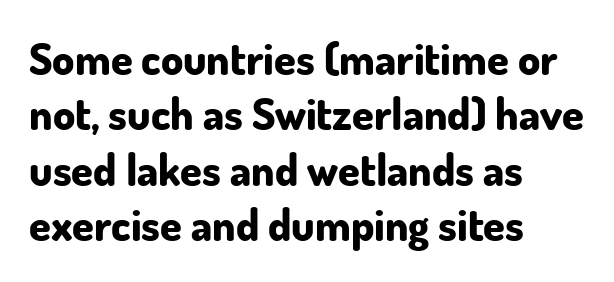
Q: Is the text bold? A: Yes.
Q: Is the text italic (slanted)? A: No, it is upright.
Q: Is the typeface a serif or a sans-serif typeface? A: Sans-serif.
Q: Is the text underlined? A: No.
Q: How is the paragraph aligned? A: Left-aligned.
Q: Is the spacing between letters normal or unusually wide? A: Normal.
Q: Is the spacing between lines tight, normal or loose? A: Normal.
Q: Width (condensed, normal, or wide)? A: Normal.
Q: Stroke contrast? A: Low.
Q: x-height? A: Small.
Q: Monospaced? A: No.
